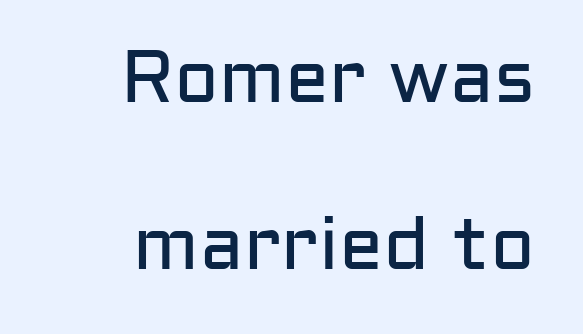
The image shows 74 px regular-weight sans-serif type, upright; set loose line spacing (2.26x), normal letter spacing, not underlined; low stroke contrast and a medium x-height.
